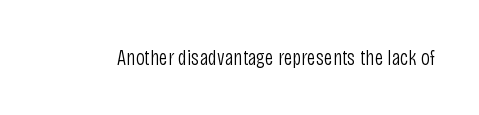
The space directly below the letters is spotless. Quick note: not italic, upright. The line texture is even and compact thanks to regular tracking. These glyphs show unthickened strokes, regular width or finer.
